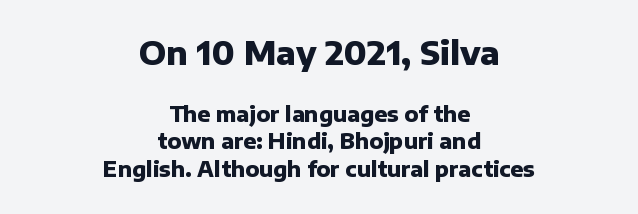
Q: Is the text bold? A: Yes.
Q: Is the text italic (slanted)? A: No, it is upright.
Q: Is the typeface a serif or a sans-serif typeface? A: Sans-serif.
Q: Is the text underlined? A: No.
Q: How is the paragraph aligned? A: Centered.
Q: Is the spacing between letters normal or unusually wide? A: Normal.
Q: Is the spacing between lines tight, normal or loose? A: Normal.
Q: Which block of text is set in a larger size, the first (top) or the second (bottom)? A: The first (top) one.
Q: Width (condensed, normal, or wide)? A: Normal.
Q: Stroke contrast? A: Low.
Q: x-height? A: Medium.
Q: Monospaced? A: No.
